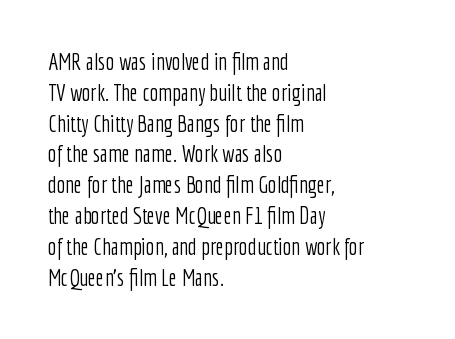
Q: Is the text bold? A: No.
Q: Is the text italic (slanted)? A: No, it is upright.
Q: Is the text underlined? A: No.
Q: How is the paragraph aligned? A: Left-aligned.
Q: Is the spacing between letters normal or unusually wide? A: Normal.
Q: Is the spacing between lines tight, normal or loose? A: Normal.
